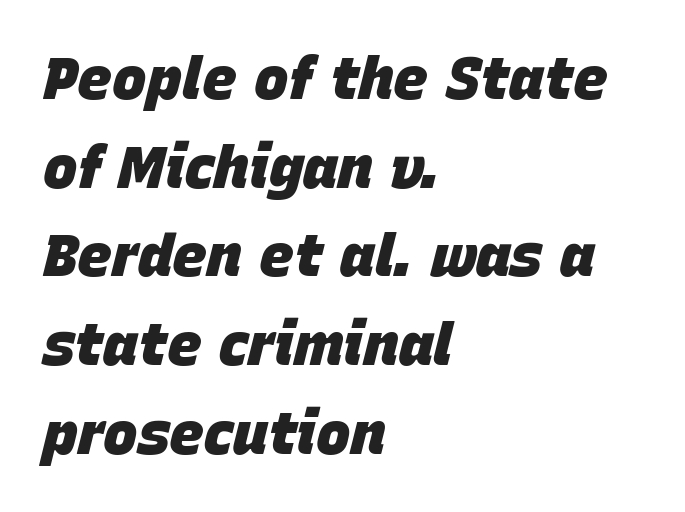
The image shows 58 px heavy type, italic (leaning right); set left-aligned, normal line spacing (1.53x), normal letter spacing, not underlined; low stroke contrast and a large x-height.
